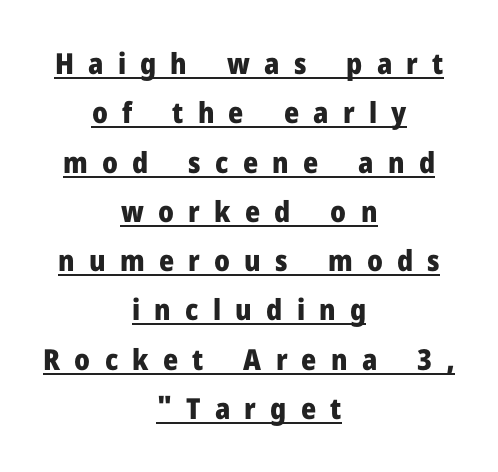
The image shows 29 px heavy sans-serif type, upright; set centered, normal line spacing (1.7x), unusually wide letter spacing (+0.49 em), underlined; low stroke contrast and a medium x-height.
